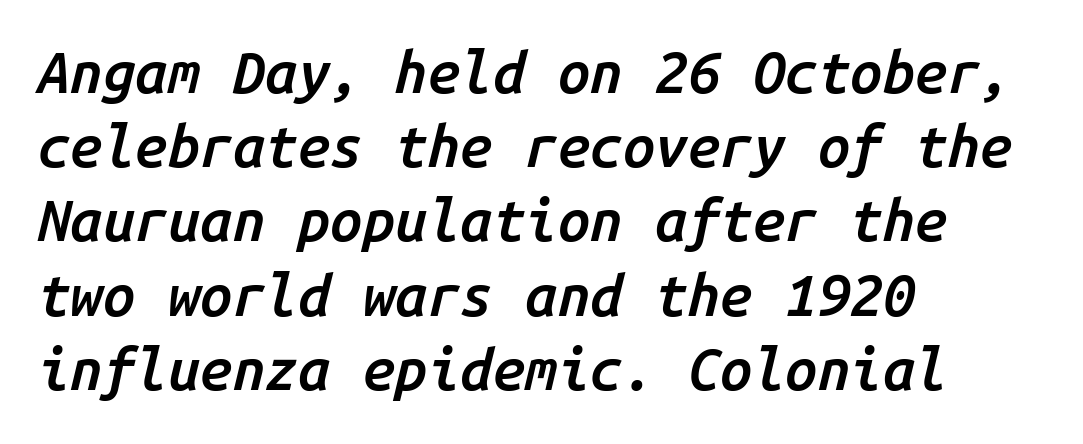
Q: Is the text bold? A: Semi-bold.
Q: Is the text italic (slanted)? A: Yes, it leans right by about 14 degrees.
Q: Is the text underlined? A: No.
Q: How is the paragraph aligned? A: Left-aligned.
Q: Is the spacing between letters normal or unusually wide? A: Normal.
Q: Is the spacing between lines tight, normal or loose? A: Normal.
Q: Width (condensed, normal, or wide)? A: Normal.
Q: Stroke contrast? A: Low.
Q: x-height? A: Medium.
Q: Monospaced? A: Yes.
